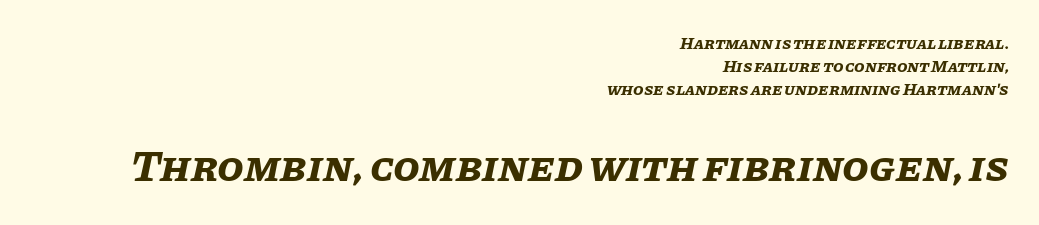
The string is rendered with underlining switched off. Characters follow at the spacing the type designer built in. Reading down the block, your eye finds every line finishing at a fixed right position. The designer left line spacing at the default.
